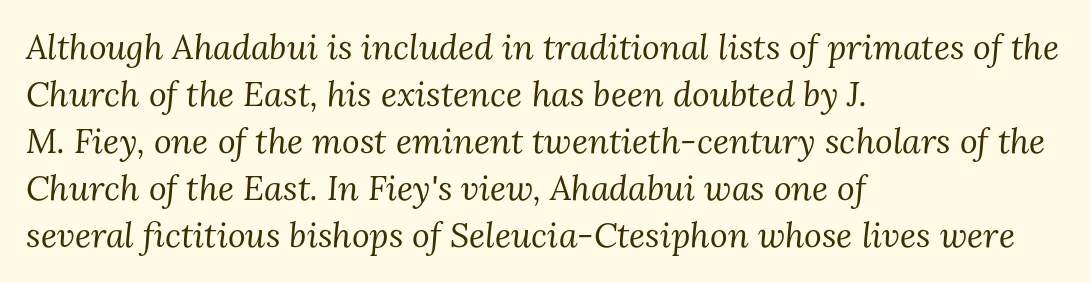
The image shows 34 px regular-weight serif type, italic (leaning right); set left-aligned, normal line spacing (1.38x), normal letter spacing, not underlined; medium stroke contrast and a medium x-height.
